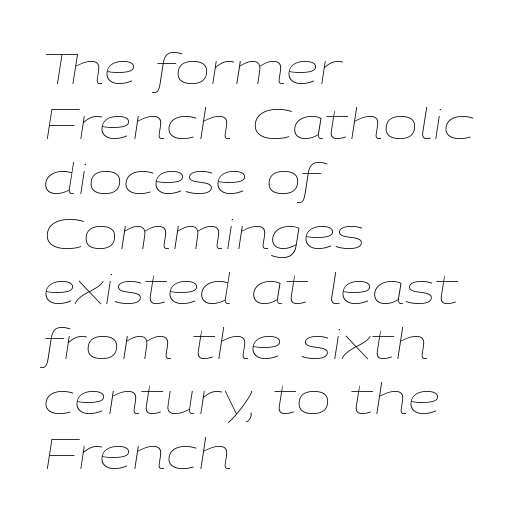
The image shows 42 px thin, wide type, italic (leaning right); set left-aligned, normal line spacing (1.31x), normal letter spacing, not underlined; low stroke contrast and a medium x-height.
